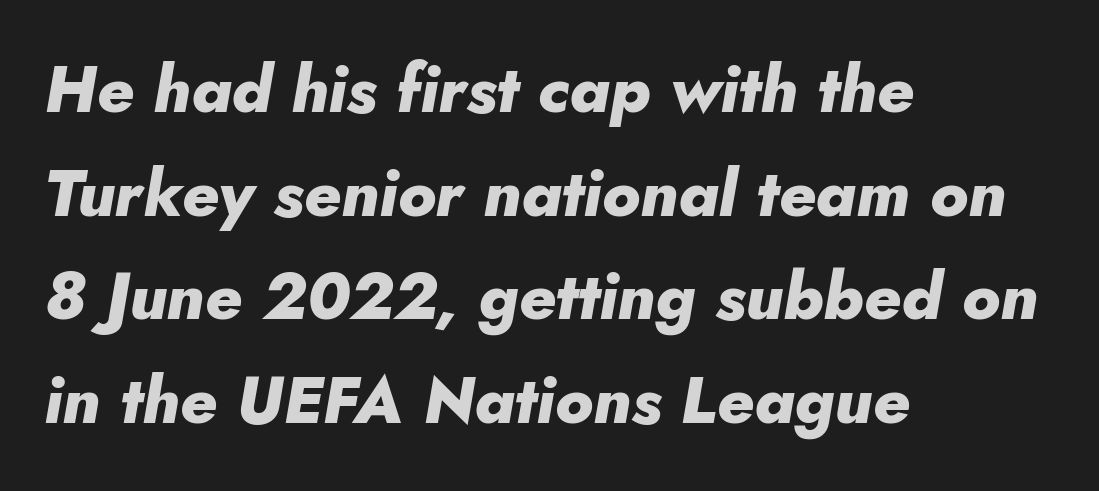
The image shows 66 px heavy type, italic (leaning right); set left-aligned, normal line spacing (1.57x), normal letter spacing, not underlined; low stroke contrast and a small x-height.
